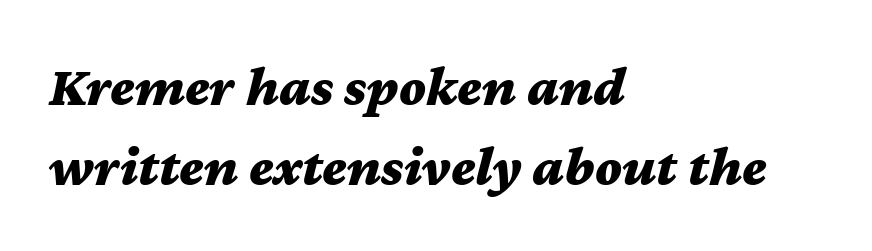
{"italic": "yes", "lean": "right", "slant_degrees": 12, "bold": "yes", "weight": "bold", "width": "wide", "stroke_contrast": "medium", "x_height": "medium", "monospaced": "no", "underline": "no", "align": "left", "line_spacing": "normal", "line_spacing_ratio": 1.42, "letter_spacing": "normal", "letter_spacing_em": 0.0, "glyph_px": 56}
